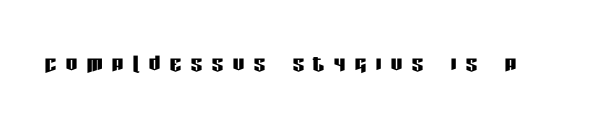
{"serif": "no", "italic": "no", "width": "condensed", "stroke_contrast": "low", "x_height": "large", "monospaced": "no", "underline": "no", "letter_spacing": "wide", "letter_spacing_em": 0.32, "glyph_px": 29}
